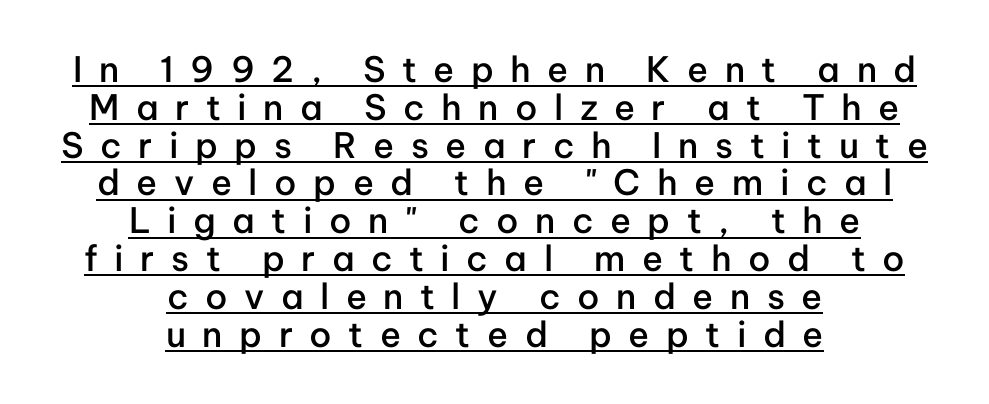
{"serif": "no", "italic": "no", "bold": "semi", "weight": "semibold", "width": "normal", "stroke_contrast": "low", "x_height": "medium", "monospaced": "no", "underline": "yes", "align": "center", "line_spacing": "tight", "line_spacing_ratio": 1.08, "letter_spacing": "wide", "letter_spacing_em": 0.47, "glyph_px": 35}
